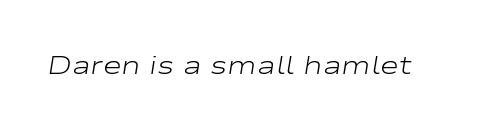
The image shows 26 px text type, italic (leaning right); set normal letter spacing, not underlined.
